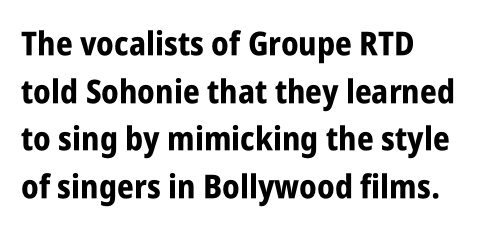
{"serif": "no", "italic": "no", "bold": "yes", "weight": "bold", "width": "condensed", "stroke_contrast": "low", "x_height": "large", "monospaced": "no", "underline": "no", "align": "left", "line_spacing": "normal", "line_spacing_ratio": 1.44, "letter_spacing": "normal", "letter_spacing_em": 0.0, "glyph_px": 33}
